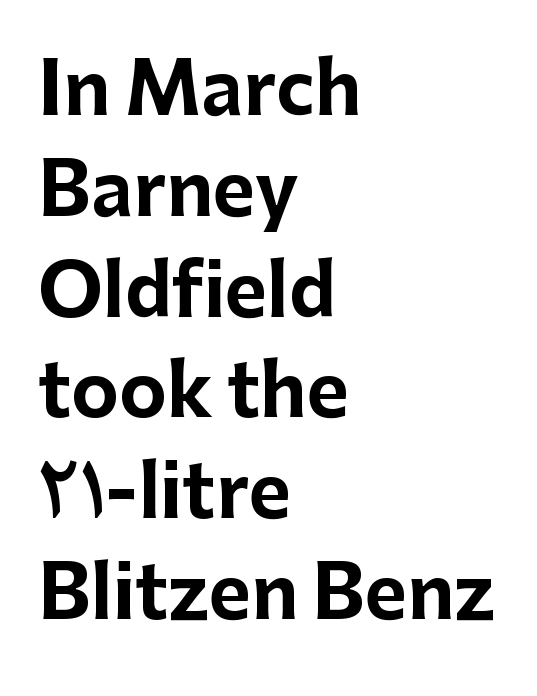
Rendered with straight, roman letterforms. Short and long lines alike share a common starting point at left. Letterform terminals end flat and unadorned throughout the passage. The passage shown stacks its lines at a standard gap. These lines carry a lot of weight — the face is fully bold. Clear beneath every line of the passage.
